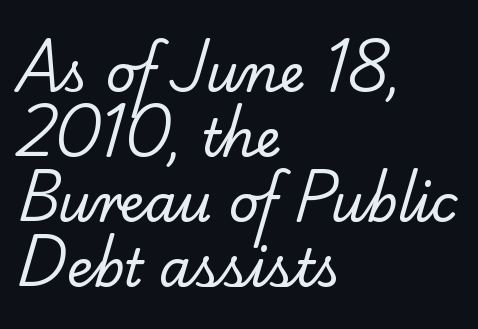
{"bold": "no", "weight": "regular", "width": "normal", "stroke_contrast": "low", "x_height": "small", "monospaced": "no", "underline": "no", "align": "left", "line_spacing": "normal", "line_spacing_ratio": 1.25, "letter_spacing": "normal", "letter_spacing_em": 0.0, "glyph_px": 52}
